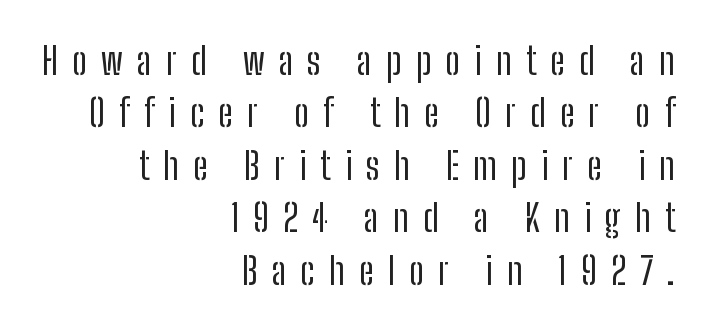
Q: Is the text bold? A: No.
Q: Is the text italic (slanted)? A: No, it is upright.
Q: Is the typeface a serif or a sans-serif typeface? A: Sans-serif.
Q: Is the text underlined? A: No.
Q: How is the paragraph aligned? A: Right-aligned.
Q: Is the spacing between letters normal or unusually wide? A: Unusually wide.
Q: Is the spacing between lines tight, normal or loose? A: Normal.
Q: Width (condensed, normal, or wide)? A: Condensed.
Q: Stroke contrast? A: Low.
Q: x-height? A: Medium.
Q: Monospaced? A: No.
